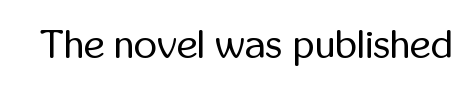
{"serif": "no", "italic": "no", "bold": "no", "weight": "regular", "width": "condensed", "stroke_contrast": "low", "x_height": "medium", "monospaced": "no", "underline": "no", "letter_spacing": "normal", "letter_spacing_em": 0.0, "glyph_px": 40}
